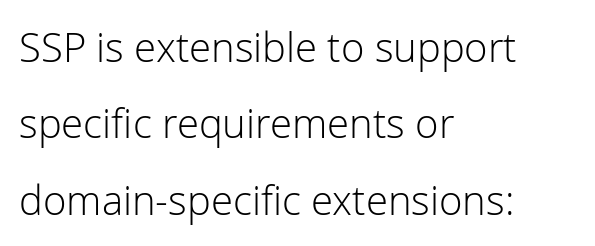
{"serif": "no", "italic": "no", "bold": "no", "weight": "light", "width": "normal", "stroke_contrast": "low", "x_height": "medium", "monospaced": "no", "underline": "no", "align": "left", "line_spacing": "loose", "line_spacing_ratio": 1.91, "letter_spacing": "normal", "letter_spacing_em": 0.0, "glyph_px": 40}
